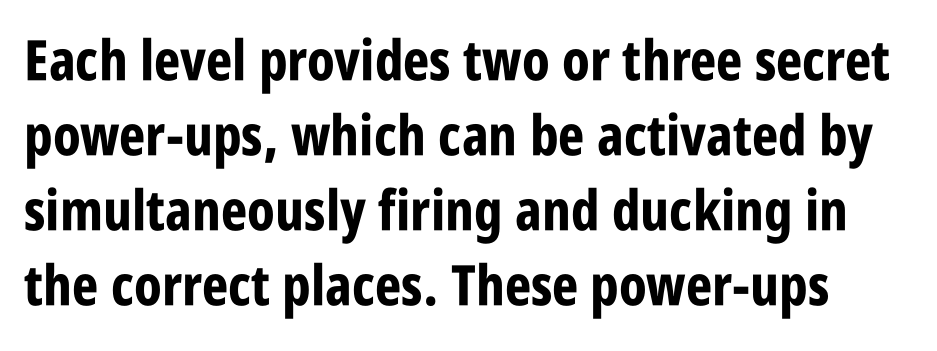
Q: Is the text bold? A: Yes.
Q: Is the text italic (slanted)? A: No, it is upright.
Q: Is the typeface a serif or a sans-serif typeface? A: Sans-serif.
Q: Is the text underlined? A: No.
Q: Is the spacing between letters normal or unusually wide? A: Normal.
Q: Is the spacing between lines tight, normal or loose? A: Normal.
Q: Width (condensed, normal, or wide)? A: Condensed.
Q: Stroke contrast? A: Low.
Q: x-height? A: Large.
Q: Monospaced? A: No.
